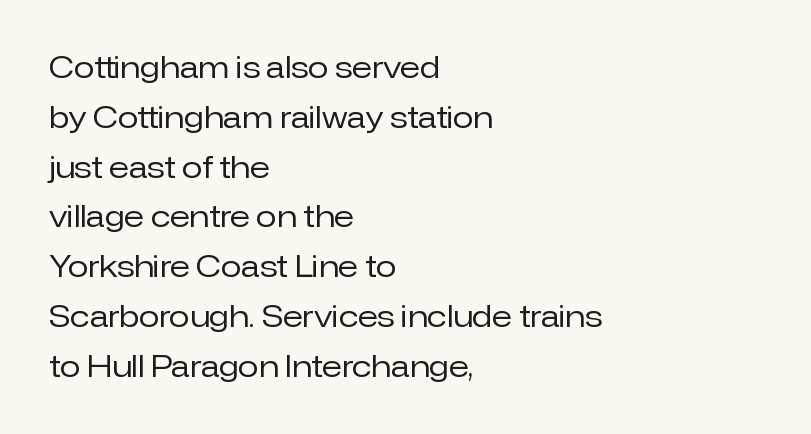
The image shows 30 px regular-weight sans-serif type, upright; set left-aligned, normal line spacing (1.66x), normal letter spacing, not underlined; low stroke contrast and a medium x-height.
